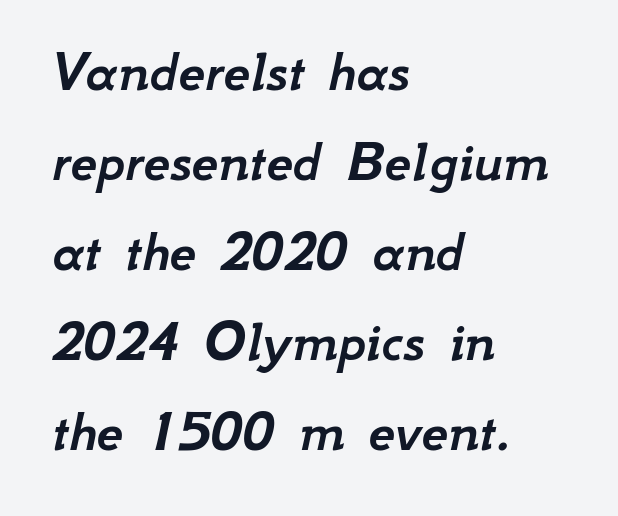
{"italic": "yes", "lean": "right", "slant_degrees": 12, "width": "normal", "stroke_contrast": "low", "x_height": "small", "monospaced": "no", "underline": "no", "align": "left", "line_spacing": "normal", "line_spacing_ratio": 1.5, "letter_spacing": "normal", "letter_spacing_em": 0.0, "glyph_px": 60}
